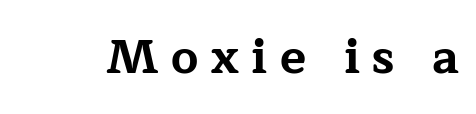
{"serif": "yes", "italic": "no", "bold": "yes", "weight": "bold", "width": "wide", "stroke_contrast": "low", "x_height": "medium", "monospaced": "no", "underline": "no", "letter_spacing": "wide", "letter_spacing_em": 0.26, "glyph_px": 48}
